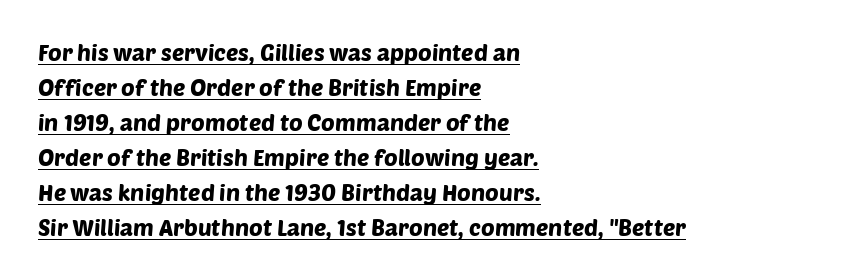
Does the leading feel generous? No, just average. Quick note: underline on. Alignment: flush left. This rendering leaves character spacing at its baseline value.
